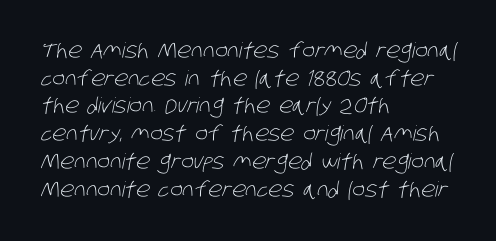
Q: Is the text bold? A: No.
Q: Is the text underlined? A: No.
Q: How is the paragraph aligned? A: Left-aligned.
Q: Is the spacing between letters normal or unusually wide? A: Normal.
Q: Is the spacing between lines tight, normal or loose? A: Normal.
